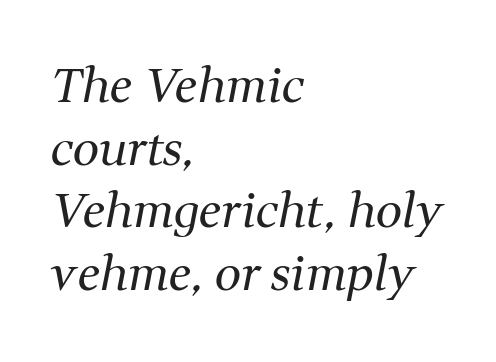
Q: Is the text bold? A: No.
Q: Is the text italic (slanted)? A: Yes, it leans right by about 11 degrees.
Q: Is the typeface a serif or a sans-serif typeface? A: Serif.
Q: Is the text underlined? A: No.
Q: How is the paragraph aligned? A: Left-aligned.
Q: Is the spacing between letters normal or unusually wide? A: Normal.
Q: Is the spacing between lines tight, normal or loose? A: Normal.
Q: Width (condensed, normal, or wide)? A: Normal.
Q: Stroke contrast? A: Medium.
Q: x-height? A: Medium.
Q: Monospaced? A: No.
